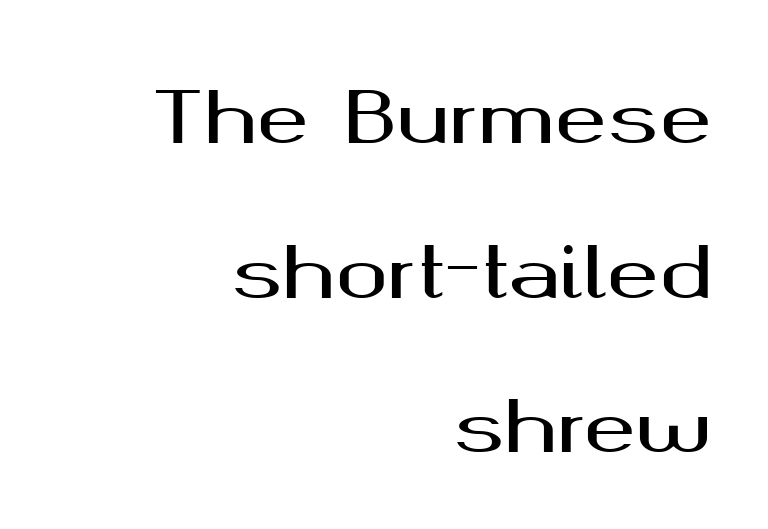
Q: Is the text italic (slanted)? A: No, it is upright.
Q: Is the typeface a serif or a sans-serif typeface? A: Sans-serif.
Q: Is the text underlined? A: No.
Q: How is the paragraph aligned? A: Right-aligned.
Q: Is the spacing between letters normal or unusually wide? A: Normal.
Q: Is the spacing between lines tight, normal or loose? A: Loose.
Q: Width (condensed, normal, or wide)? A: Wide.
Q: Stroke contrast? A: Medium.
Q: x-height? A: Medium.
Q: Monospaced? A: No.
